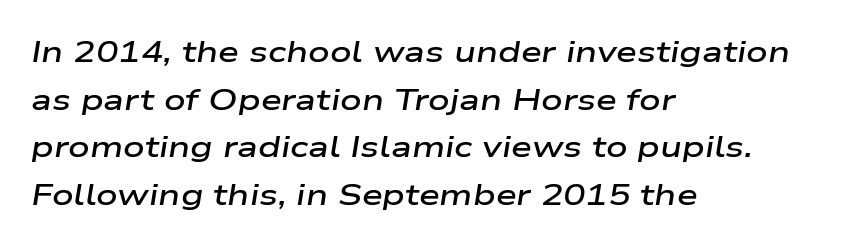
The face used here is proportionally spaced, like ordinary book or web type. The tracking reads as untouched default to a designer's eye. Slightly chunky letters — semibold, I'd say, not full bold. A typesetter would mark this as italic. Each line starts at the same left margin while the right side varies.
